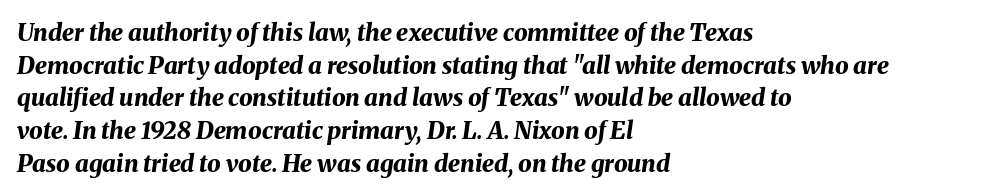
Q: Is the text bold? A: Yes.
Q: Is the text italic (slanted)? A: Yes, it leans right by about 8 degrees.
Q: Is the text underlined? A: No.
Q: How is the paragraph aligned? A: Left-aligned.
Q: Is the spacing between letters normal or unusually wide? A: Normal.
Q: Is the spacing between lines tight, normal or loose? A: Normal.
